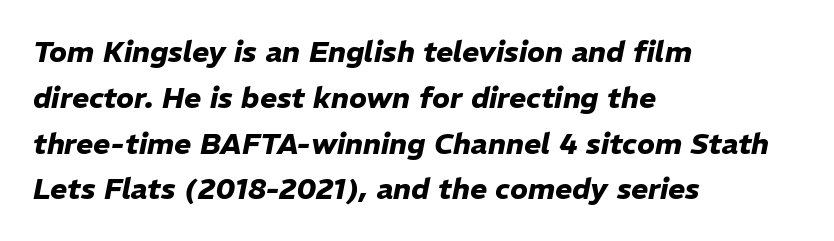
Plain, unruled lines of type. Each word holds together tightly as a unit, with standard inter-letter gaps. Students, observe: this is what conventionally led text looks like. The setting favours the left margin, as ordinary paragraphs usually do.
